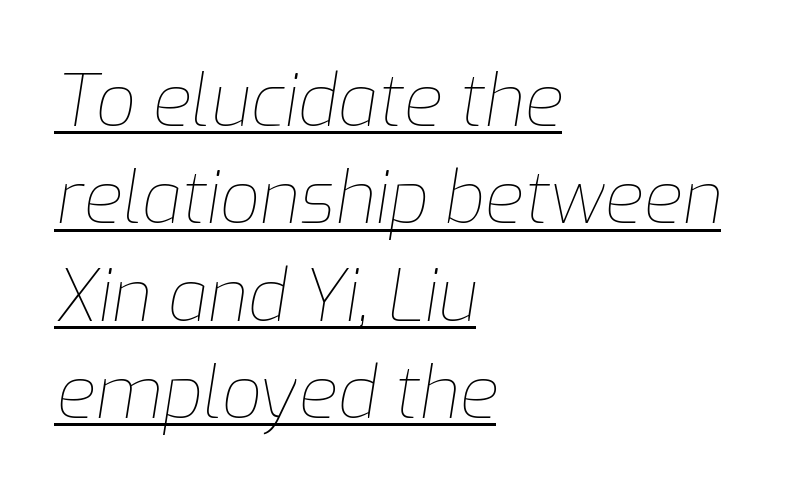
Q: Is the text bold? A: No.
Q: Is the text italic (slanted)? A: Yes, it leans right by about 9 degrees.
Q: Is the text underlined? A: Yes.
Q: How is the paragraph aligned? A: Left-aligned.
Q: Is the spacing between letters normal or unusually wide? A: Normal.
Q: Is the spacing between lines tight, normal or loose? A: Normal.
Q: Width (condensed, normal, or wide)? A: Normal.
Q: Stroke contrast? A: Low.
Q: x-height? A: Medium.
Q: Monospaced? A: No.
